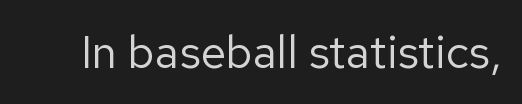
The image shows 46 px regular-weight sans-serif type, upright; set normal letter spacing, not underlined; low stroke contrast and a medium x-height.
